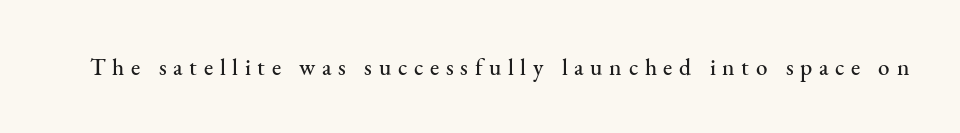
Q: Is the text italic (slanted)? A: No, it is upright.
Q: Is the text underlined? A: No.
Q: Is the spacing between letters normal or unusually wide? A: Unusually wide.
